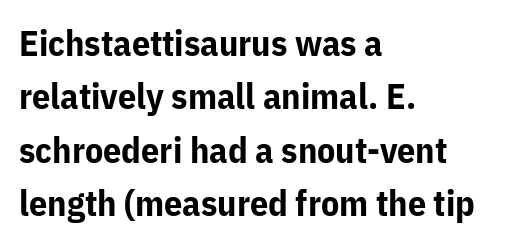
Q: Is the text bold? A: Yes.
Q: Is the text italic (slanted)? A: No, it is upright.
Q: Is the typeface a serif or a sans-serif typeface? A: Sans-serif.
Q: Is the text underlined? A: No.
Q: How is the paragraph aligned? A: Left-aligned.
Q: Is the spacing between letters normal or unusually wide? A: Normal.
Q: Is the spacing between lines tight, normal or loose? A: Normal.
Q: Width (condensed, normal, or wide)? A: Normal.
Q: Stroke contrast? A: Low.
Q: x-height? A: Medium.
Q: Monospaced? A: No.
